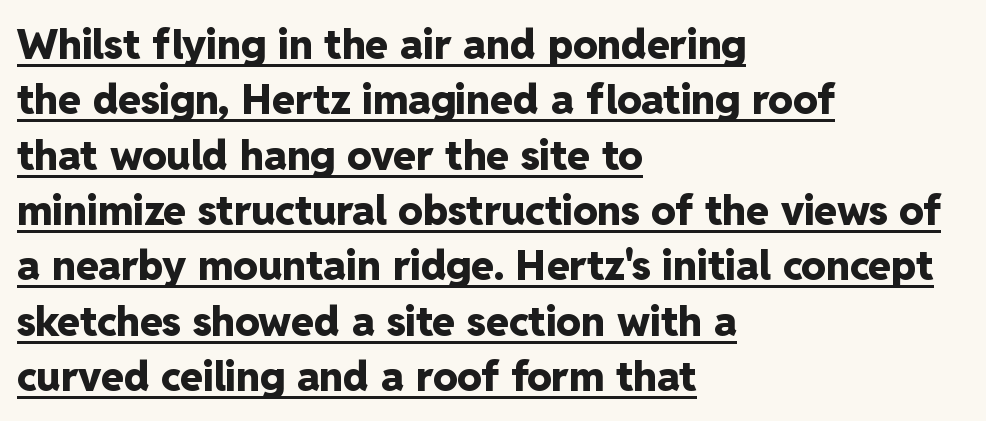
Q: Is the text bold? A: Yes.
Q: Is the text italic (slanted)? A: No, it is upright.
Q: Is the typeface a serif or a sans-serif typeface? A: Sans-serif.
Q: Is the text underlined? A: Yes.
Q: How is the paragraph aligned? A: Left-aligned.
Q: Is the spacing between letters normal or unusually wide? A: Normal.
Q: Is the spacing between lines tight, normal or loose? A: Normal.
Q: Width (condensed, normal, or wide)? A: Normal.
Q: Stroke contrast? A: Low.
Q: x-height? A: Medium.
Q: Monospaced? A: No.
